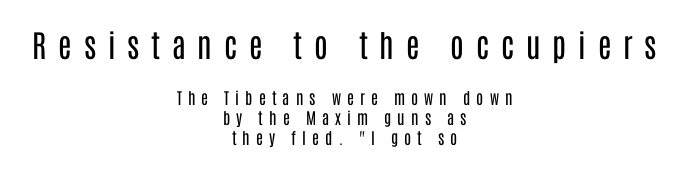
Which margin do the lines hug? Neither — every line sits in the middle. Notice how the stems are strictly vertical — no italics here. Serif or sans? Sans — the stroke terminals are bare. Looks like regular typesetting: each glyph gets only the width it needs. Weight: in the light-to-regular range.
